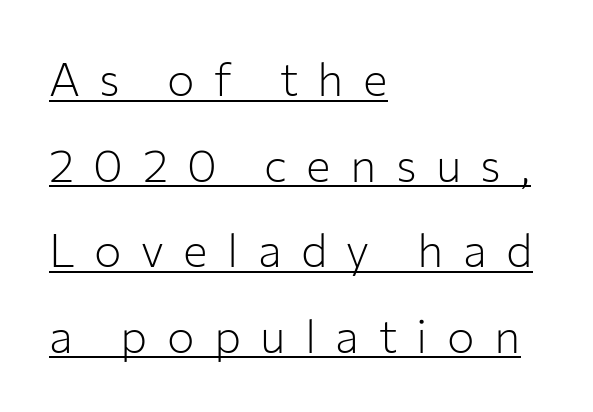
The image shows 46 px light sans-serif type, upright; set left-aligned, line spacing 1.86x, unusually wide letter spacing (+0.42 em), underlined; low stroke contrast and a medium x-height.
